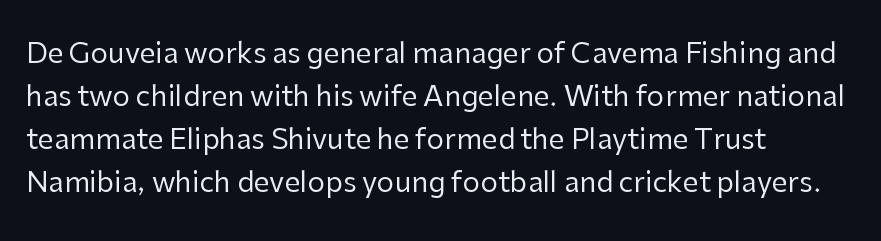
{"serif": "no", "italic": "no", "bold": "no", "weight": "regular", "width": "normal", "stroke_contrast": "low", "x_height": "medium", "monospaced": "no", "underline": "no", "align": "left", "line_spacing": "normal", "line_spacing_ratio": 1.54, "letter_spacing": "normal", "letter_spacing_em": 0.0, "glyph_px": 28}
